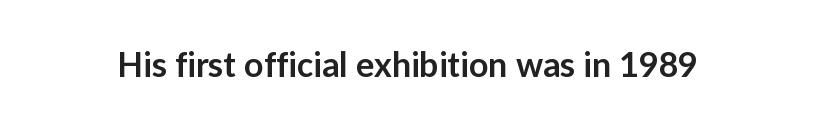
The image shows 34 px semibold sans-serif type, upright; set normal letter spacing, not underlined; low stroke contrast and a medium x-height.
